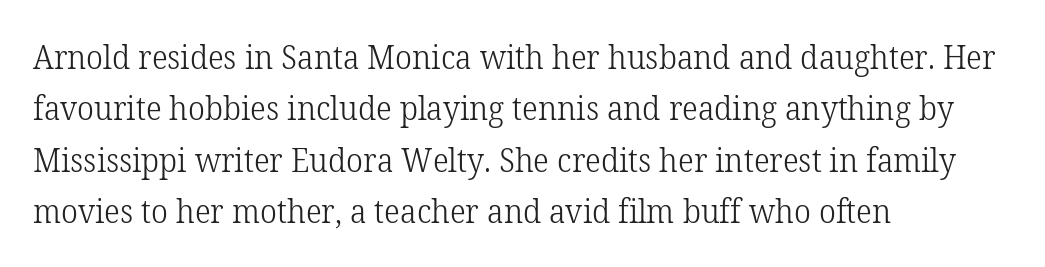
The image shows 33 px light serif type, upright; set left-aligned, normal line spacing (1.56x), normal letter spacing, not underlined; low stroke contrast and a medium x-height.
